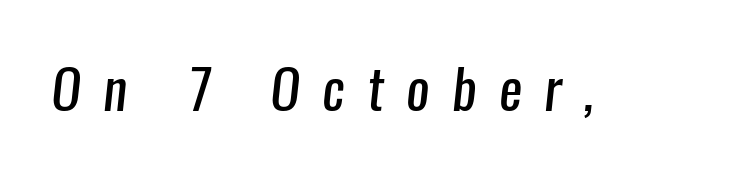
The image shows 55 px regular-weight, condensed sans-serif type; set unusually wide letter spacing (+0.41 em), not underlined; low stroke contrast and a medium x-height.
